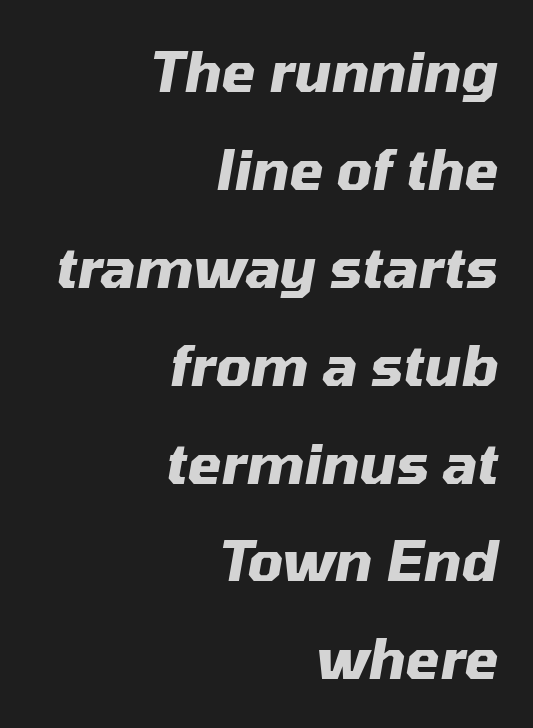
A bare baseline throughout the passage. Quick note: italic. Is the letter spacing exaggerated? No — it looks like the ordinary default. Here the designer chose a conventional face with non-uniform glyph widths. Reading down the block, your eye finds every line finishing at a fixed right position. The font is running at its bold setting.
